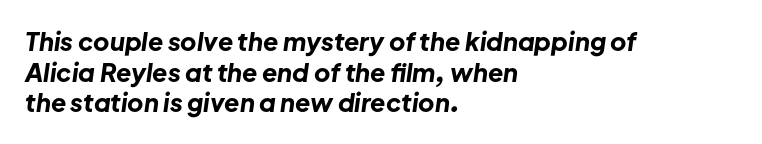
Q: Is the text bold? A: Yes.
Q: Is the text italic (slanted)? A: Yes, it leans right by about 8 degrees.
Q: Is the text underlined? A: No.
Q: How is the paragraph aligned? A: Left-aligned.
Q: Is the spacing between letters normal or unusually wide? A: Normal.
